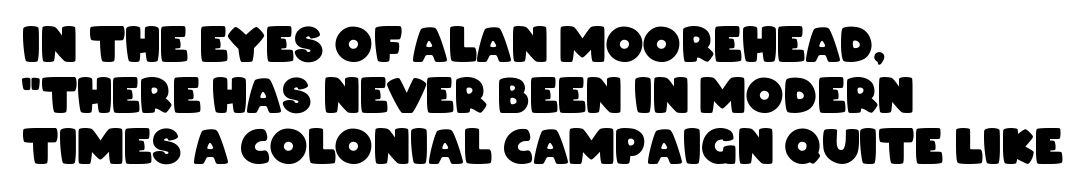
Does the type have serifs? No, each stem ends abruptly. Visually the block forms a straight wall on the left and a jagged coastline on the right. Varying glyph widths throughout — classic text-font behaviour. Interline gaps are noticeably narrow in this sample. This rendering features lettering with no underline.
